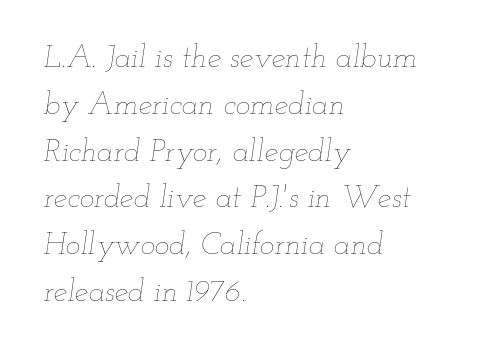
Q: Is the text bold? A: No.
Q: Is the text italic (slanted)? A: Yes, it leans right by about 12 degrees.
Q: Is the text underlined? A: No.
Q: How is the paragraph aligned? A: Left-aligned.
Q: Is the spacing between letters normal or unusually wide? A: Normal.
Q: Is the spacing between lines tight, normal or loose? A: Normal.
Q: Width (condensed, normal, or wide)? A: Wide.
Q: Stroke contrast? A: Low.
Q: x-height? A: Small.
Q: Monospaced? A: No.
